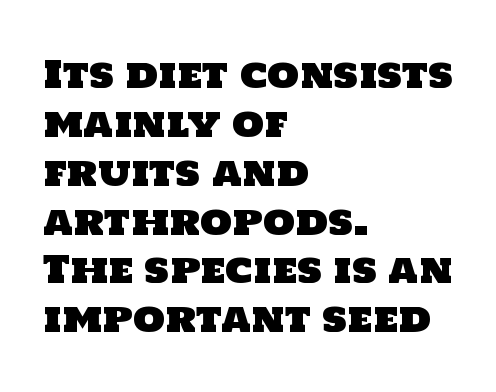
Q: Is the typeface a serif or a sans-serif typeface? A: Sans-serif.
Q: Is the text underlined? A: No.
Q: How is the paragraph aligned? A: Left-aligned.
Q: Is the spacing between letters normal or unusually wide? A: Normal.
Q: Is the spacing between lines tight, normal or loose? A: Normal.
Q: Width (condensed, normal, or wide)? A: Normal.
Q: Stroke contrast? A: Low.
Q: x-height? A: Large.
Q: Monospaced? A: No.
